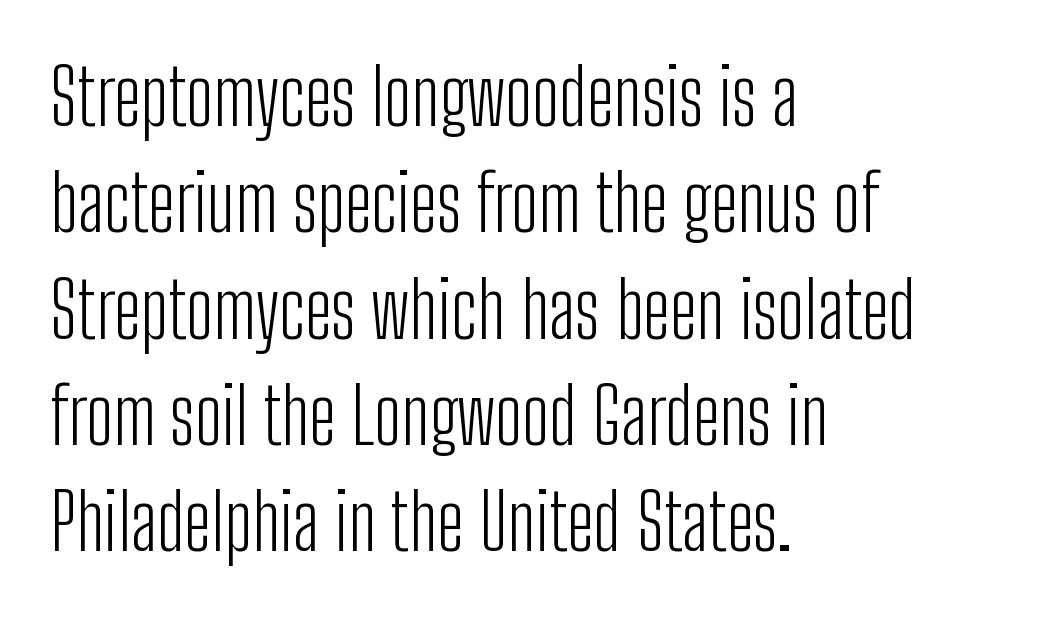
Q: Is the text bold? A: No.
Q: Is the text italic (slanted)? A: No, it is upright.
Q: Is the typeface a serif or a sans-serif typeface? A: Sans-serif.
Q: Is the text underlined? A: No.
Q: How is the paragraph aligned? A: Left-aligned.
Q: Is the spacing between letters normal or unusually wide? A: Normal.
Q: Is the spacing between lines tight, normal or loose? A: Normal.
Q: Width (condensed, normal, or wide)? A: Condensed.
Q: Stroke contrast? A: Low.
Q: x-height? A: Medium.
Q: Monospaced? A: No.
